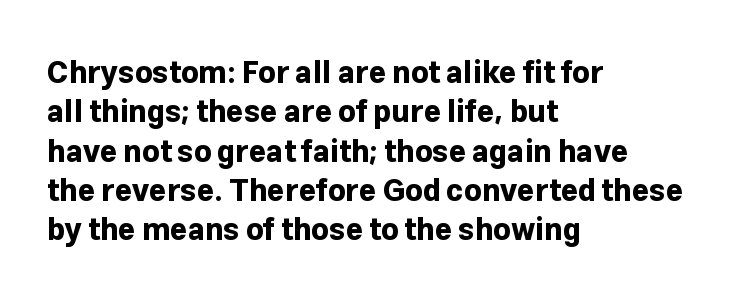
You can tell it's not italic because the verticals are truly vertical. Is this a fixed-width face? No — the glyphs have proportional, varying widths. The space between consecutive lines is moderate. Decoration check: the copy has no underline.
